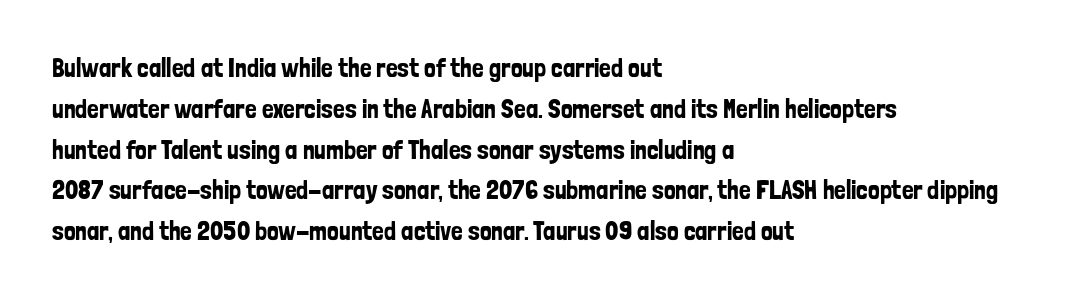
The space between consecutive lines is moderate. This sample uses plain, unmodified letter spacing. Layout note: lines flush left. No italicization has been applied; the sample stays upright. The passage shown is not underscored anywhere.
